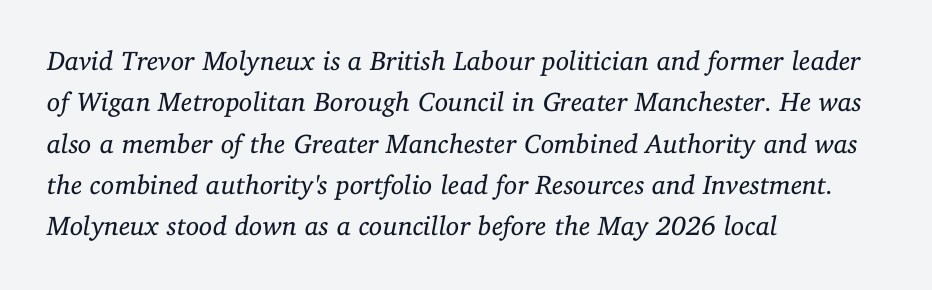
Q: Is the text bold? A: No.
Q: Is the text italic (slanted)? A: Yes, it leans right by about 11 degrees.
Q: Is the text underlined? A: No.
Q: How is the paragraph aligned? A: Left-aligned.
Q: Is the spacing between letters normal or unusually wide? A: Normal.
Q: Is the spacing between lines tight, normal or loose? A: Normal.
